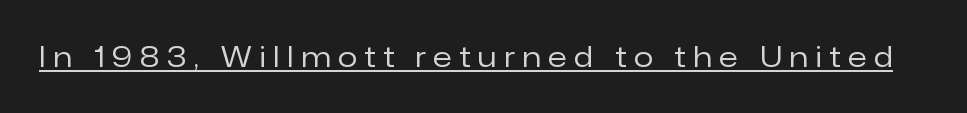
Q: Is the text bold? A: No.
Q: Is the text italic (slanted)? A: No, it is upright.
Q: Is the typeface a serif or a sans-serif typeface? A: Sans-serif.
Q: Is the text underlined? A: Yes.
Q: Is the spacing between letters normal or unusually wide? A: Unusually wide.
Q: Width (condensed, normal, or wide)? A: Normal.
Q: Stroke contrast? A: Low.
Q: x-height? A: Medium.
Q: Monospaced? A: No.
